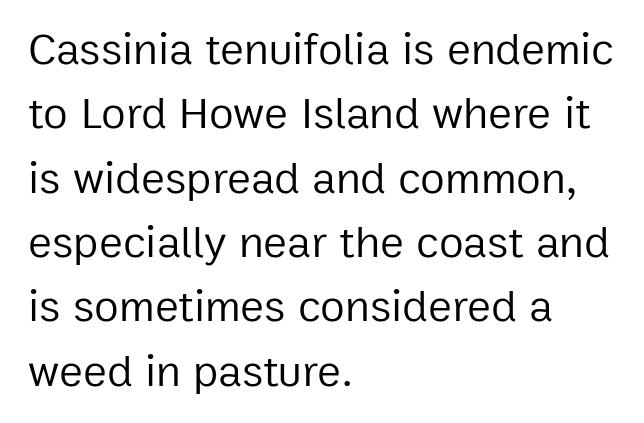
{"serif": "no", "italic": "no", "bold": "no", "weight": "regular", "width": "normal", "stroke_contrast": "low", "x_height": "medium", "monospaced": "no", "underline": "no", "align": "left", "line_spacing": "normal", "line_spacing_ratio": 1.43, "letter_spacing": "normal", "letter_spacing_em": 0.0, "glyph_px": 45}
